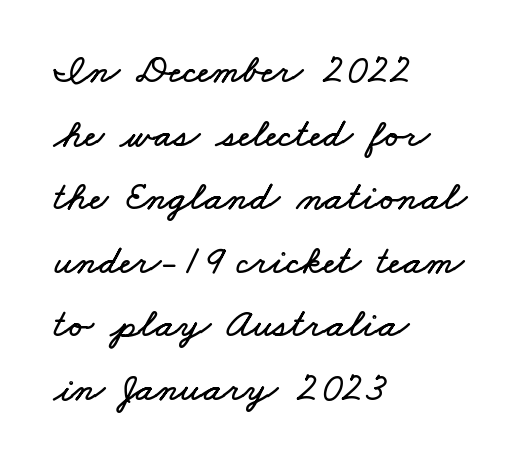
{"width": "wide", "stroke_contrast": "low", "x_height": "small", "monospaced": "no", "underline": "no", "align": "left", "line_spacing": "normal", "line_spacing_ratio": 1.55, "letter_spacing": "normal", "letter_spacing_em": 0.0, "glyph_px": 41}
